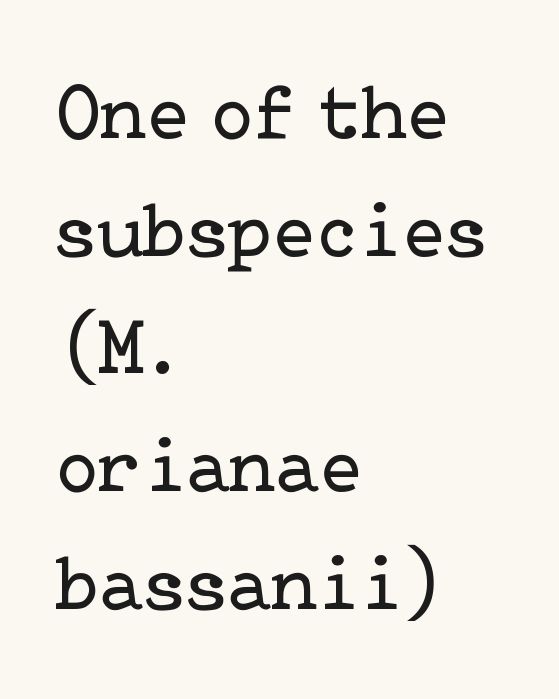
Standard letterfit; no display-style spreading of the glyphs. Which margin do the lines hug? The left one — the right edge is uneven. Italic: no, the glyphs are upright roman. This sample uses a serif face.
